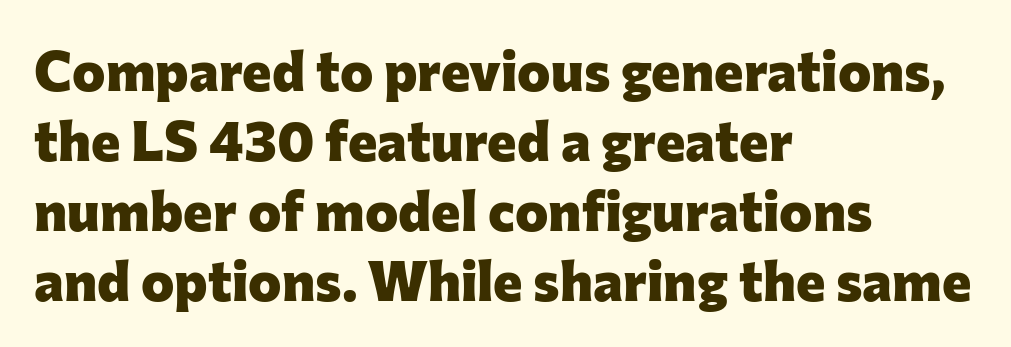
Q: Is the text bold? A: Yes.
Q: Is the text italic (slanted)? A: No, it is upright.
Q: Is the typeface a serif or a sans-serif typeface? A: Sans-serif.
Q: Is the text underlined? A: No.
Q: How is the paragraph aligned? A: Left-aligned.
Q: Is the spacing between letters normal or unusually wide? A: Normal.
Q: Is the spacing between lines tight, normal or loose? A: Normal.
Q: Width (condensed, normal, or wide)? A: Normal.
Q: Stroke contrast? A: Low.
Q: x-height? A: Medium.
Q: Monospaced? A: No.
